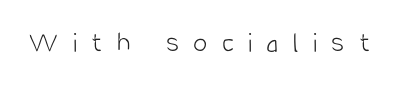
The image shows 29 px light, condensed sans-serif type, upright; set unusually wide letter spacing (+0.49 em), not underlined; low stroke contrast and a large x-height.
